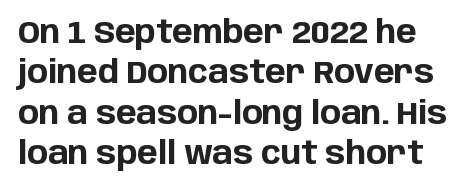
{"serif": "no", "italic": "no", "bold": "yes", "weight": "bold", "width": "normal", "stroke_contrast": "low", "x_height": "large", "monospaced": "no", "underline": "no", "line_spacing": "normal", "line_spacing_ratio": 1.3, "letter_spacing": "normal", "letter_spacing_em": 0.0, "glyph_px": 31}
